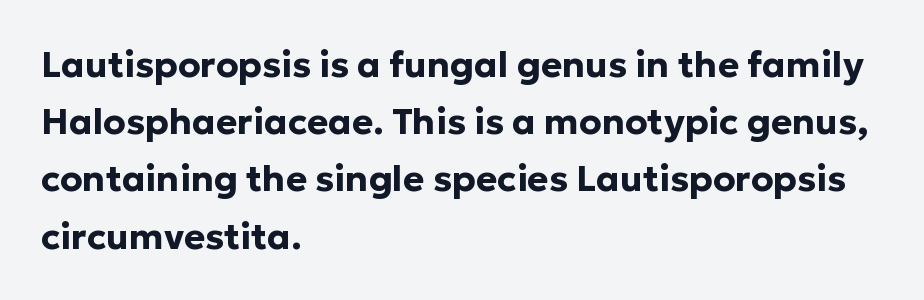
Letterform terminals end flat and unadorned throughout the passage. The axis of the letterforms is exactly vertical. The gap between lines stays unmarked. Horizontal bands of white between lines are of average thickness. A classic flush-left, rag-right setting is used for this passage.
